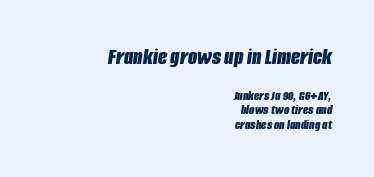
If you drew a line through each stem, it would be angled. Leading is clearly below the norm, producing a dense column. Typesetter's note: full bold, strokes at maximum text heaviness. No word sits above an underline. Larger block? The one above; the one below is distinctly smaller.
